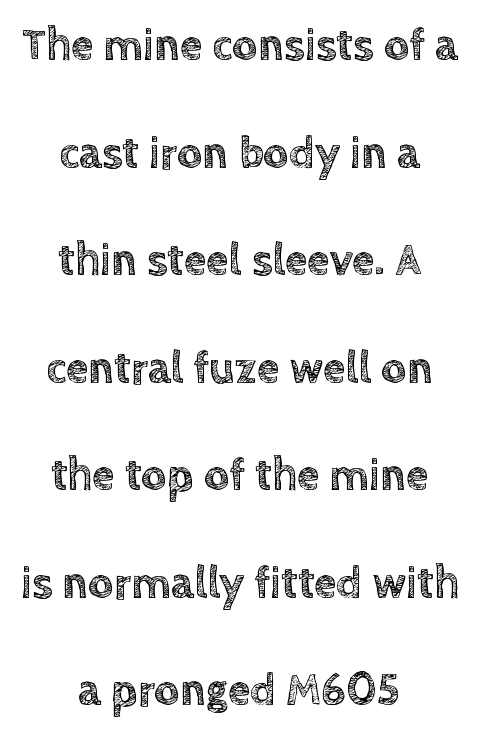
Q: Is the text italic (slanted)? A: No, it is upright.
Q: Is the text underlined? A: No.
Q: How is the paragraph aligned? A: Centered.
Q: Is the spacing between letters normal or unusually wide? A: Normal.
Q: Is the spacing between lines tight, normal or loose? A: Loose.
Q: Width (condensed, normal, or wide)? A: Normal.
Q: x-height? A: Large.
Q: Monospaced? A: No.
